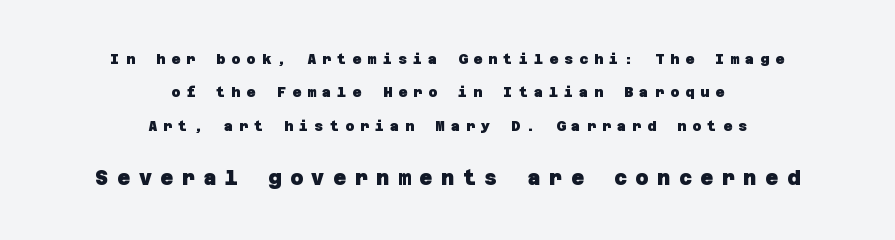
Q: Is the text bold? A: Yes.
Q: Is the text underlined? A: No.
Q: How is the paragraph aligned? A: Centered.
Q: Is the spacing between letters normal or unusually wide? A: Unusually wide.
Q: Is the spacing between lines tight, normal or loose? A: Loose.
Q: Which block of text is set in a larger size, the first (top) or the second (bottom)? A: The second (bottom) one.
